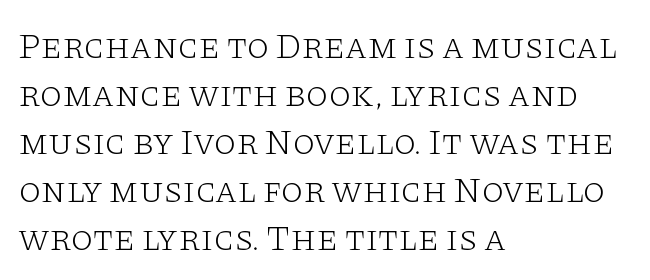
{"serif": "yes", "italic": "no", "bold": "no", "weight": "light", "width": "wide", "stroke_contrast": "low", "x_height": "large", "monospaced": "no", "underline": "no", "align": "left", "line_spacing": "normal", "line_spacing_ratio": 1.33, "letter_spacing": "normal", "letter_spacing_em": 0.0, "glyph_px": 36}
